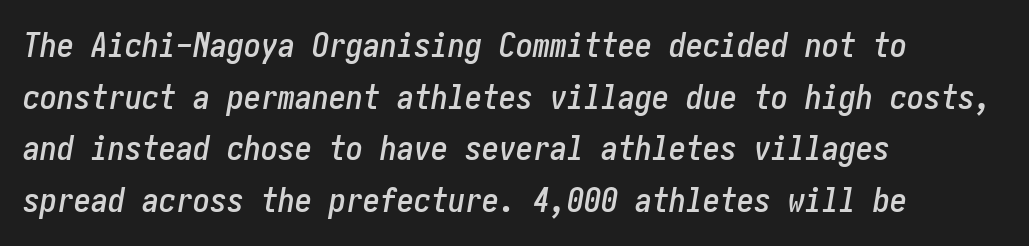
The passage shown leans; its letterforms are oblique. Line starts are locked; line ends wander. The words here are not underlined. The gaps between neighbouring characters are ordinary and unremarkable. In terms of leading, this rendering sits right in the middle.
